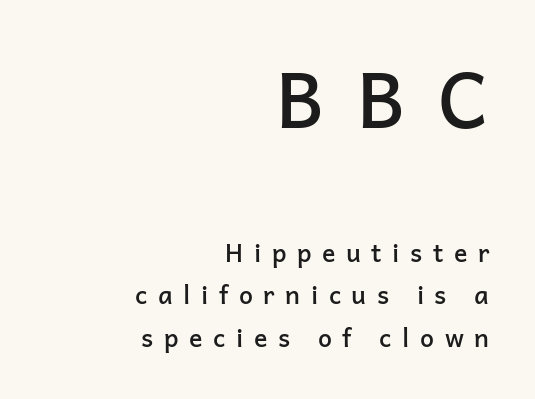
{"serif": "no", "italic": "no", "bold": "semi", "weight": "semibold", "width": "normal", "stroke_contrast": "low", "x_height": "medium", "monospaced": "no", "underline": "no", "align": "right", "line_spacing": "normal", "line_spacing_ratio": 1.69, "letter_spacing": "wide", "letter_spacing_em": 0.42, "larger_block": "first", "size_ratio": 3.04, "glyph_px": 76}
